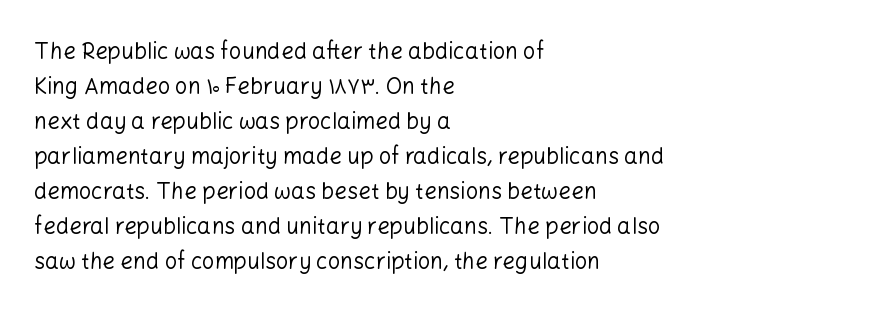
The image shows 22 px text type, upright; set left-aligned, normal line spacing (1.59x), normal letter spacing, not underlined.
